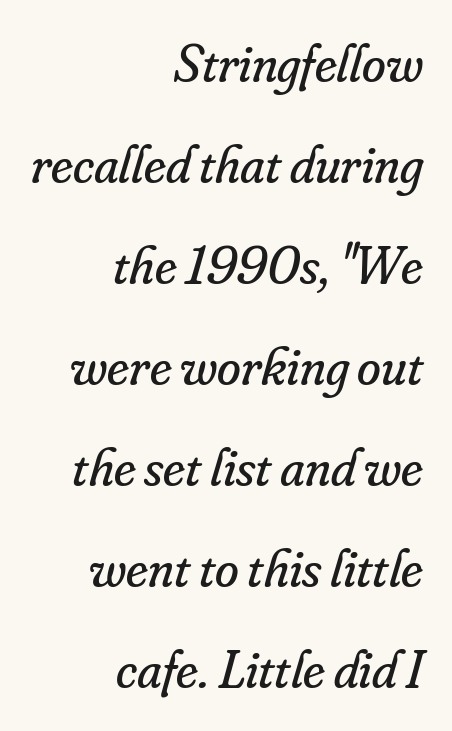
The face used here is rendered with its standard letterfit. The characters display serif detailing at their extremities. Does the copy run flush right? Yes — the right margin is perfectly even. Descenders are the only things crossing below the line. Proportional: the letters do not fall into vertical columns. Letters have the restrained weight of plain body copy at most.
